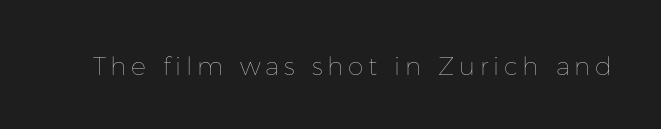
The type sits square on the baseline with zero lean. The strip under each line holds only bare page. Stroke thickness stays within the range of a standard reading face or lighter.
